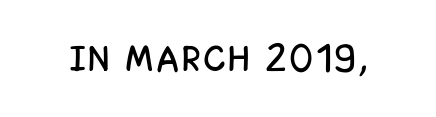
Descenders are the only things crossing below the line. A typesetter would label this face a sans. These lines are rendered in a variable-pitch font. Notice how the stems are strictly vertical — no italics here.
